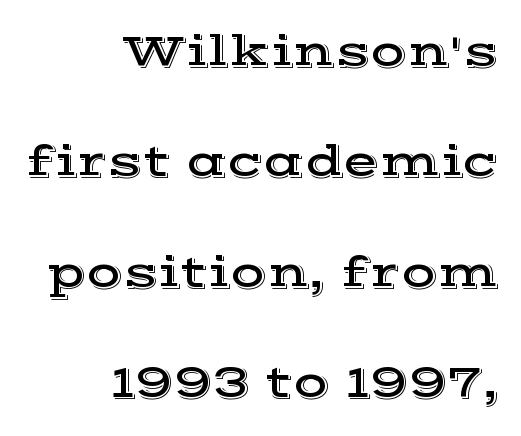
The image shows 47 px wide serif type, upright; set right-aligned, loose line spacing (2.35x), normal letter spacing, not underlined; a medium x-height.
